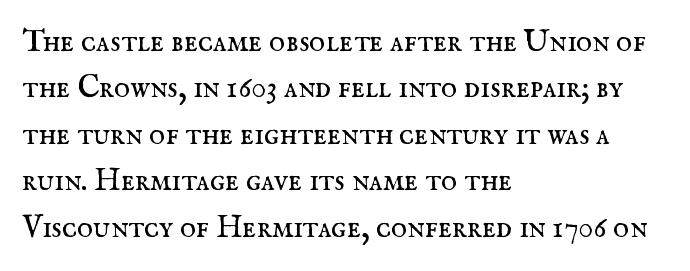
{"serif": "yes", "italic": "no", "bold": "no", "weight": "regular", "width": "normal", "stroke_contrast": "medium", "x_height": "small", "monospaced": "no", "underline": "no", "align": "left", "line_spacing": "normal", "line_spacing_ratio": 1.5, "letter_spacing": "normal", "letter_spacing_em": 0.0, "glyph_px": 31}
